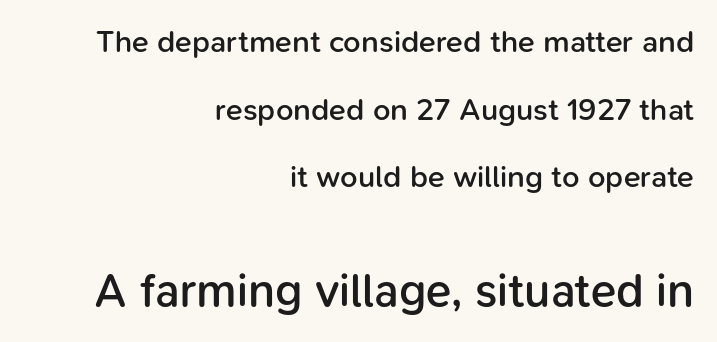
The image shows 47 px semibold sans-serif type, upright; set right-aligned, loose line spacing (2.18x), normal letter spacing, not underlined; the second (bottom) block is 1.52x larger; low stroke contrast and a medium x-height.
